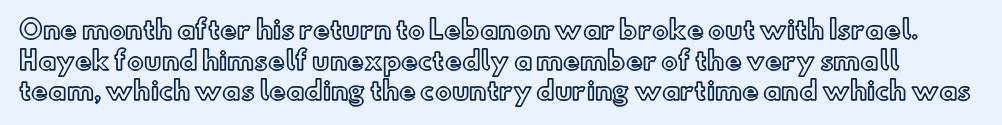
The image shows 25 px text type, upright; set line spacing 1.23x, normal letter spacing, not underlined.
